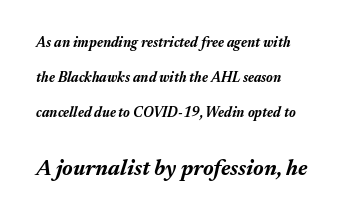
{"italic": "yes", "lean": "right", "slant_degrees": 17, "bold": "yes", "underline": "no", "align": "left", "line_spacing": "loose", "line_spacing_ratio": 2.49, "letter_spacing": "normal", "letter_spacing_em": 0.0, "larger_block": "second", "size_ratio": 1.57, "glyph_px": 22}
